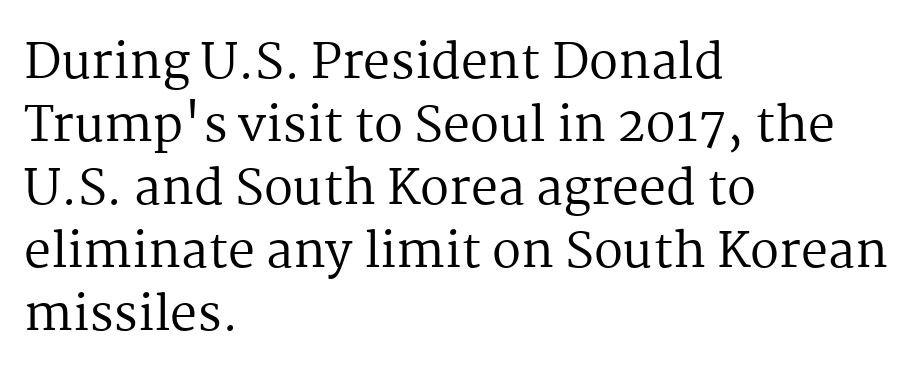
Q: Is the text bold? A: No.
Q: Is the text italic (slanted)? A: No, it is upright.
Q: Is the typeface a serif or a sans-serif typeface? A: Serif.
Q: Is the text underlined? A: No.
Q: How is the paragraph aligned? A: Left-aligned.
Q: Is the spacing between letters normal or unusually wide? A: Normal.
Q: Is the spacing between lines tight, normal or loose? A: Normal.
Q: Width (condensed, normal, or wide)? A: Normal.
Q: Stroke contrast? A: Medium.
Q: x-height? A: Medium.
Q: Monospaced? A: No.
